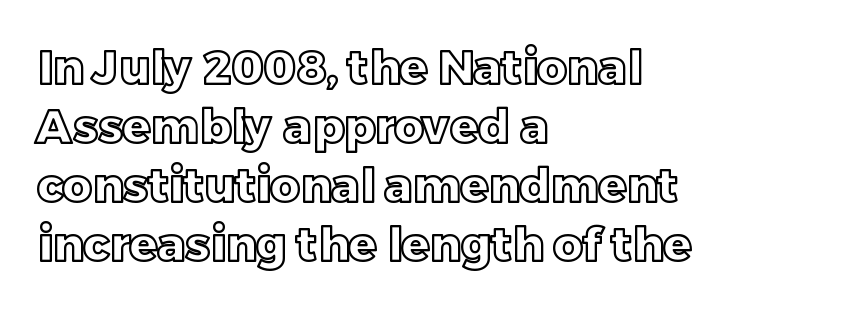
Vertical strokes here are truly vertical. The zone under the glyphs is completely vacant. Spacing verdict: proportional, widths tailored to each character. Honestly, the letter spacing is just normal — you wouldn't notice it. The line-height multiplier appears to be the usual default. Which margin do the lines hug? The left one — the right edge is uneven.
